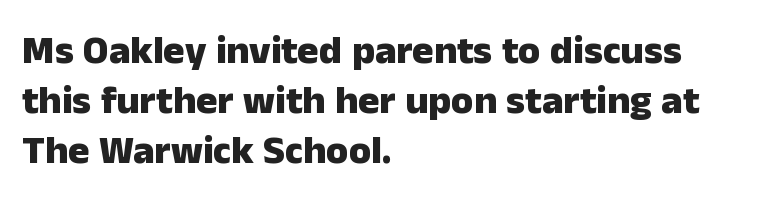
{"serif": "no", "italic": "no", "bold": "yes", "weight": "heavy", "width": "normal", "stroke_contrast": "low", "x_height": "medium", "monospaced": "no", "underline": "no", "align": "left", "line_spacing": "normal", "line_spacing_ratio": 1.25, "letter_spacing": "normal", "letter_spacing_em": 0.0, "glyph_px": 40}
